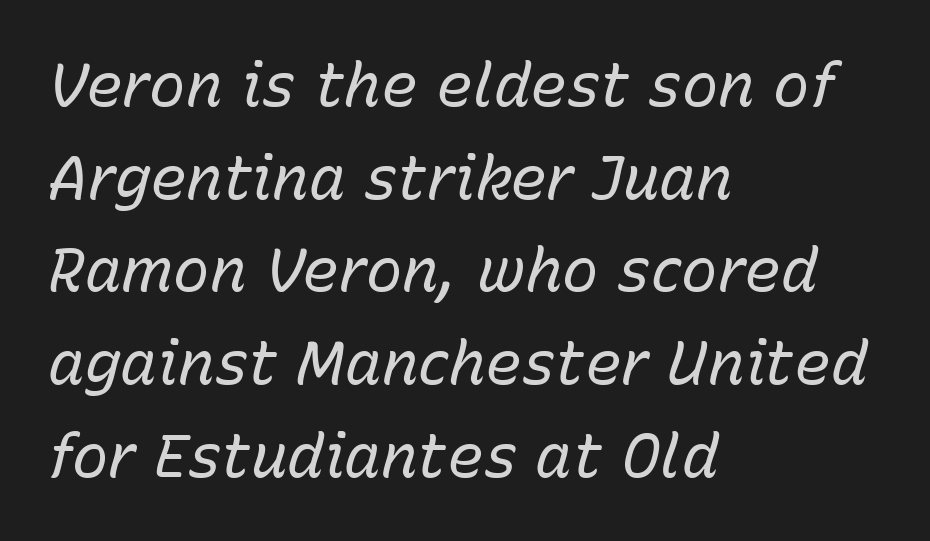
The image shows 61 px regular-weight type, italic (leaning right); set left-aligned, normal line spacing (1.52x), normal letter spacing, not underlined; low stroke contrast and a medium x-height.
